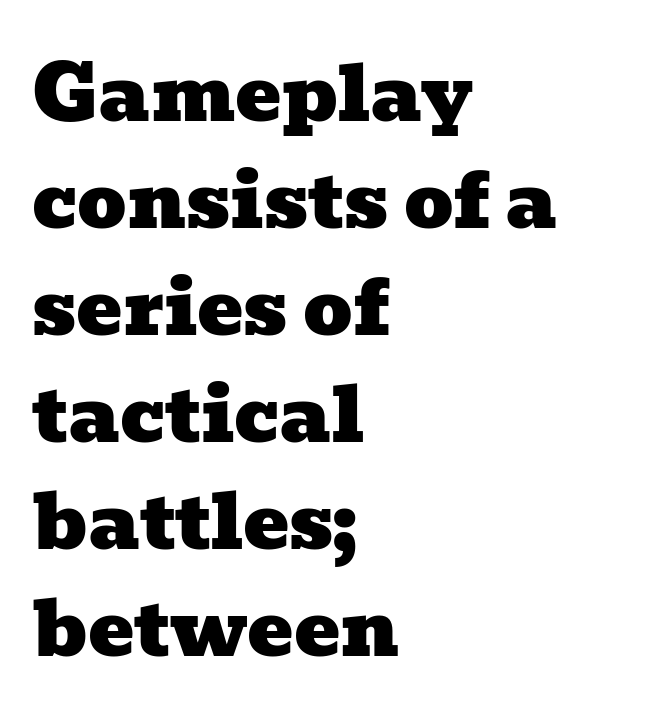
{"serif": "yes", "width": "wide", "stroke_contrast": "low", "x_height": "medium", "monospaced": "no", "underline": "no", "align": "left", "line_spacing": "normal", "line_spacing_ratio": 1.39, "letter_spacing": "normal", "letter_spacing_em": 0.0, "glyph_px": 77}
